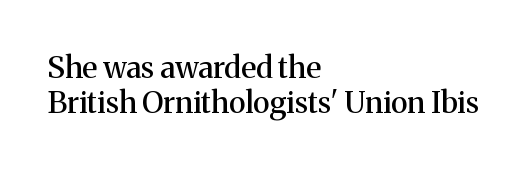
Q: Is the text italic (slanted)? A: No, it is upright.
Q: Is the typeface a serif or a sans-serif typeface? A: Serif.
Q: Is the text underlined? A: No.
Q: How is the paragraph aligned? A: Left-aligned.
Q: Is the spacing between letters normal or unusually wide? A: Normal.
Q: Width (condensed, normal, or wide)? A: Normal.
Q: Stroke contrast? A: Medium.
Q: x-height? A: Medium.
Q: Monospaced? A: No.
